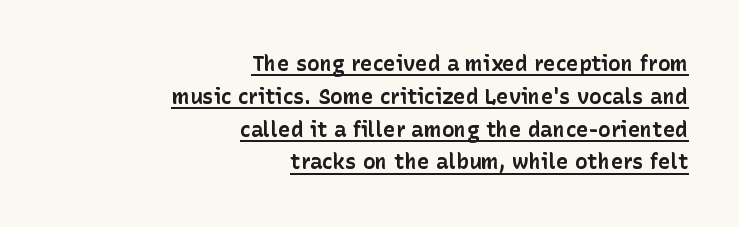
The image shows 21 px bold type, upright; set right-aligned, normal line spacing (1.56x), normal letter spacing, underlined.
